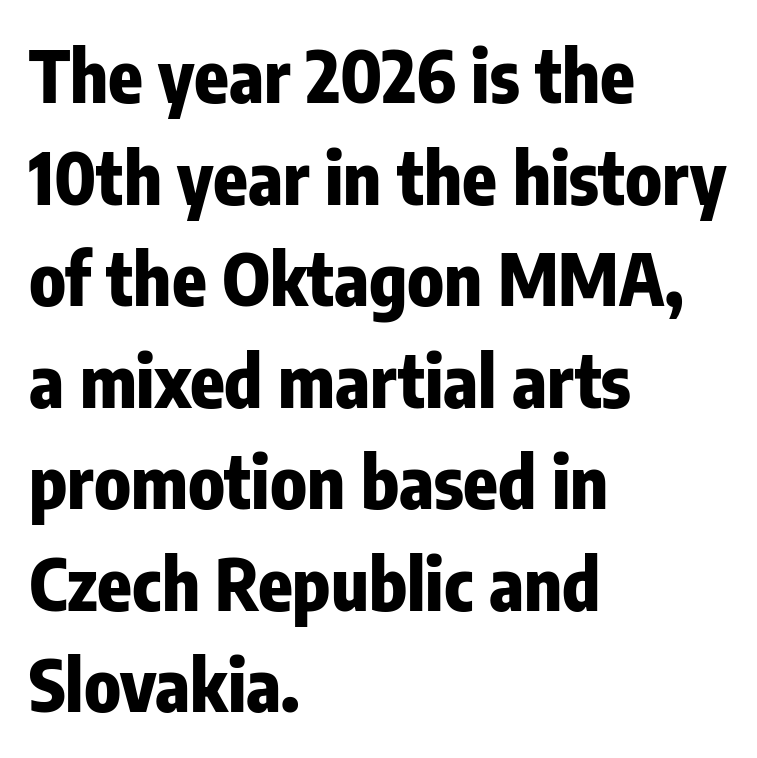
Q: Is the text bold? A: Yes.
Q: Is the text italic (slanted)? A: No, it is upright.
Q: Is the typeface a serif or a sans-serif typeface? A: Sans-serif.
Q: Is the text underlined? A: No.
Q: How is the paragraph aligned? A: Left-aligned.
Q: Is the spacing between letters normal or unusually wide? A: Normal.
Q: Is the spacing between lines tight, normal or loose? A: Normal.
Q: Width (condensed, normal, or wide)? A: Condensed.
Q: Stroke contrast? A: Low.
Q: x-height? A: Medium.
Q: Monospaced? A: No.
